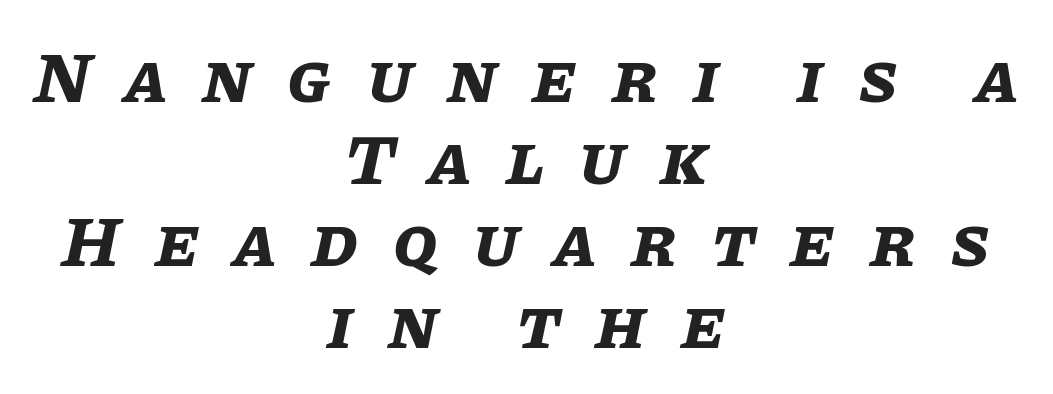
The image shows 72 px bold type, italic (leaning right); set centered, tight line spacing (1.14x), unusually wide letter spacing (+0.48 em), not underlined; low stroke contrast and a large x-height.
